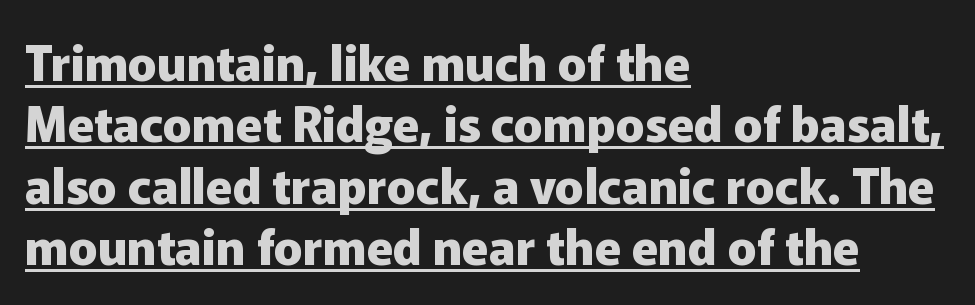
The image shows 48 px heavy sans-serif type, upright; set left-aligned, normal line spacing (1.28x), normal letter spacing, underlined; low stroke contrast and a medium x-height.
